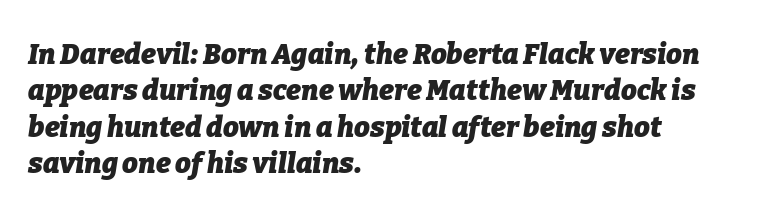
Q: Is the text bold? A: Yes.
Q: Is the text italic (slanted)? A: Yes, it leans right by about 9 degrees.
Q: Is the text underlined? A: No.
Q: How is the paragraph aligned? A: Left-aligned.
Q: Is the spacing between letters normal or unusually wide? A: Normal.
Q: Is the spacing between lines tight, normal or loose? A: Normal.
Q: Width (condensed, normal, or wide)? A: Normal.
Q: Stroke contrast? A: Low.
Q: x-height? A: Medium.
Q: Monospaced? A: No.
